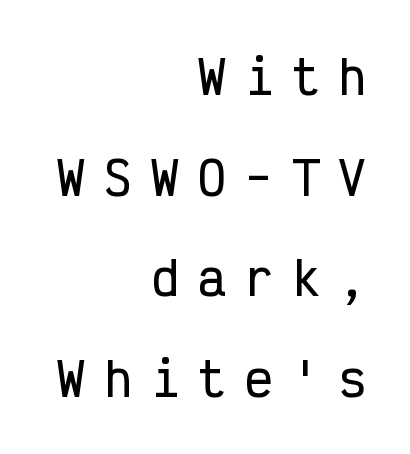
Q: Is the text italic (slanted)? A: No, it is upright.
Q: Is the typeface a serif or a sans-serif typeface? A: Sans-serif.
Q: Is the text underlined? A: No.
Q: How is the paragraph aligned? A: Right-aligned.
Q: Is the spacing between letters normal or unusually wide? A: Unusually wide.
Q: Is the spacing between lines tight, normal or loose? A: Loose.
Q: Width (condensed, normal, or wide)? A: Condensed.
Q: Stroke contrast? A: Low.
Q: x-height? A: Medium.
Q: Monospaced? A: Yes.
